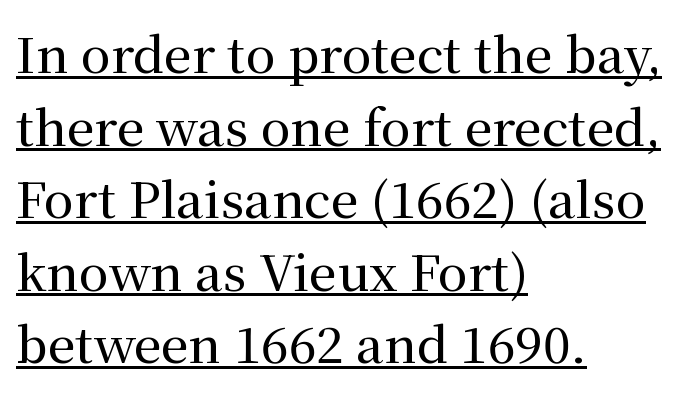
Q: Is the text italic (slanted)? A: No, it is upright.
Q: Is the typeface a serif or a sans-serif typeface? A: Serif.
Q: Is the text underlined? A: Yes.
Q: How is the paragraph aligned? A: Left-aligned.
Q: Is the spacing between letters normal or unusually wide? A: Normal.
Q: Is the spacing between lines tight, normal or loose? A: Normal.
Q: Width (condensed, normal, or wide)? A: Normal.
Q: Stroke contrast? A: Medium.
Q: x-height? A: Medium.
Q: Monospaced? A: No.
